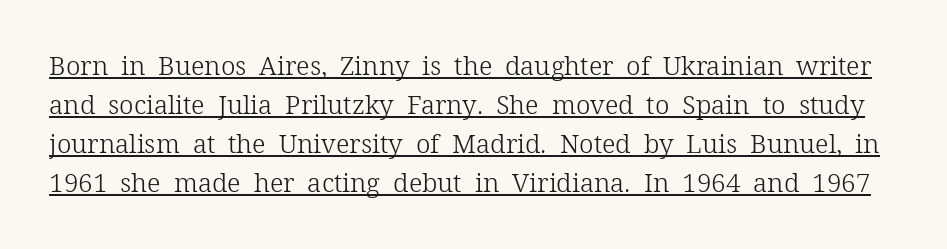
Ink coverage per letter is moderate at most. The designer left line spacing at the default. Each word holds together tightly as a unit, with standard inter-letter gaps. Notice how a bar underscores the lettering throughout. Every stem runs plumb, perpendicular to the baseline.
